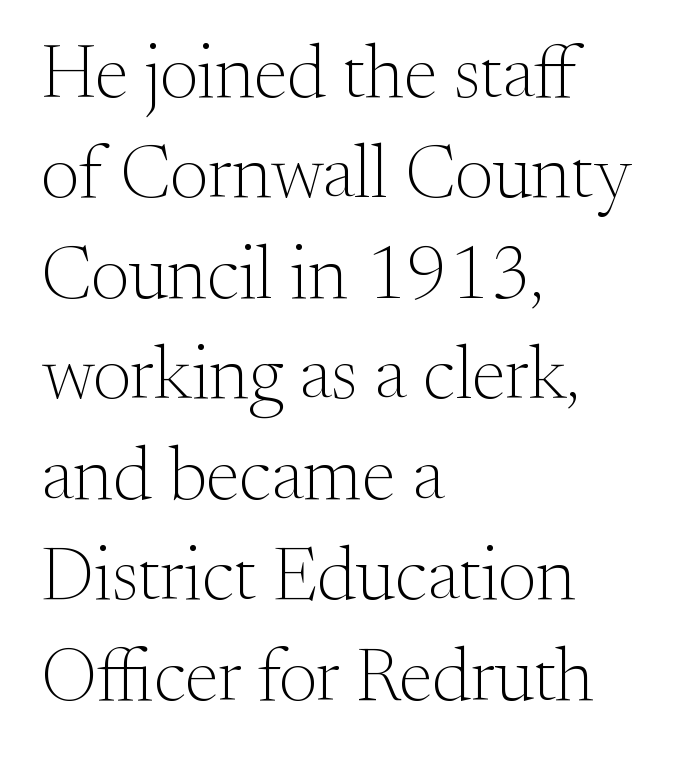
Q: Is the text bold? A: No.
Q: Is the text italic (slanted)? A: No, it is upright.
Q: Is the typeface a serif or a sans-serif typeface? A: Serif.
Q: Is the text underlined? A: No.
Q: How is the paragraph aligned? A: Left-aligned.
Q: Is the spacing between letters normal or unusually wide? A: Normal.
Q: Is the spacing between lines tight, normal or loose? A: Normal.
Q: Width (condensed, normal, or wide)? A: Normal.
Q: Stroke contrast? A: Medium.
Q: x-height? A: Small.
Q: Monospaced? A: No.
